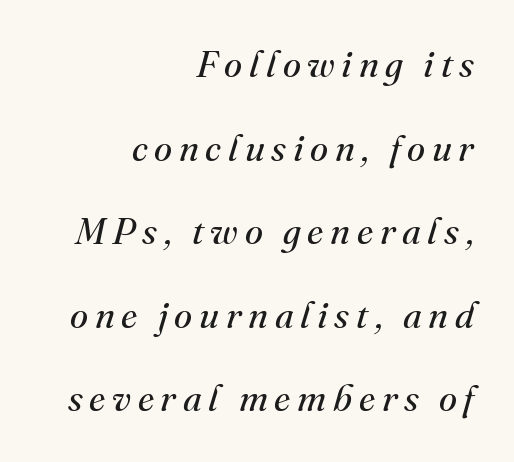
Q: Is the text bold? A: No.
Q: Is the text italic (slanted)? A: Yes, it leans right by about 16 degrees.
Q: Is the typeface a serif or a sans-serif typeface? A: Serif.
Q: Is the text underlined? A: No.
Q: How is the paragraph aligned? A: Right-aligned.
Q: Is the spacing between lines tight, normal or loose? A: Loose.
Q: Width (condensed, normal, or wide)? A: Normal.
Q: Stroke contrast? A: Medium.
Q: x-height? A: Small.
Q: Monospaced? A: No.
